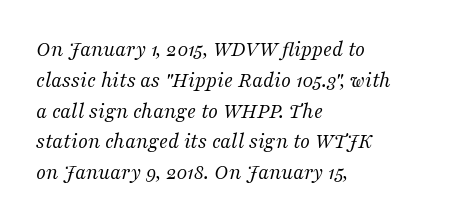
Think standard paragraph weight, or any step lighter than that. Italic? Definitely — the glyphs are oblique. Underline: absent. The passage shown has conventional tracking throughout. These lines stack with their left ends in a neat column. The designer left line spacing at the default.
